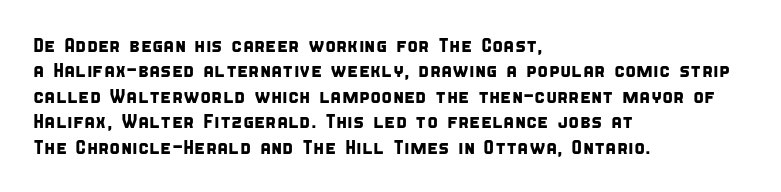
The image shows 20 px text type; set left-aligned, normal line spacing (1.27x), normal letter spacing, not underlined.
